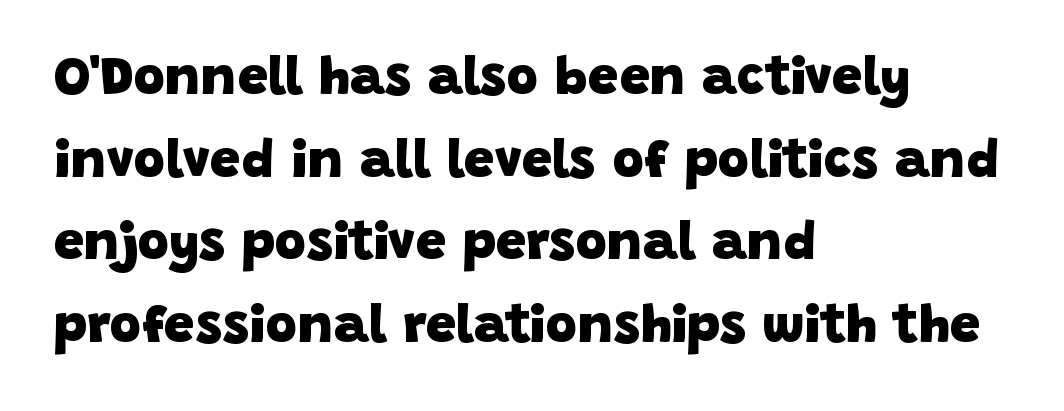
Q: Is the text bold? A: Yes.
Q: Is the typeface a serif or a sans-serif typeface? A: Sans-serif.
Q: Is the text underlined? A: No.
Q: How is the paragraph aligned? A: Left-aligned.
Q: Is the spacing between letters normal or unusually wide? A: Normal.
Q: Is the spacing between lines tight, normal or loose? A: Normal.
Q: Width (condensed, normal, or wide)? A: Normal.
Q: Stroke contrast? A: Low.
Q: x-height? A: Large.
Q: Monospaced? A: No.
